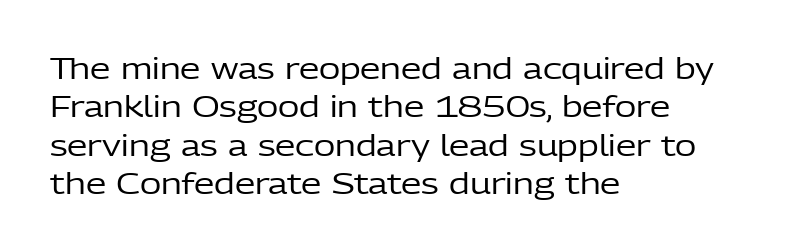
Each line starts at the same left margin while the right side varies. Letters rest on an invisible, unmarked baseline. Does extra space separate the letters? No, they use regular spacing. A typesetter would call this leading conventional body-copy spacing.
